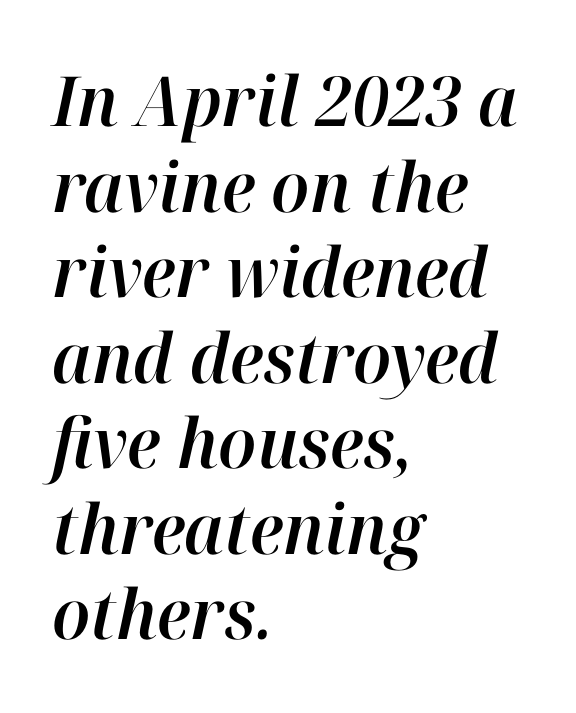
Glance below the letters and you will spot only blank space. Here the designer chose a conventional face with non-uniform glyph widths. A classic flush-left, rag-right setting is used for this passage. Quick note: italic.
